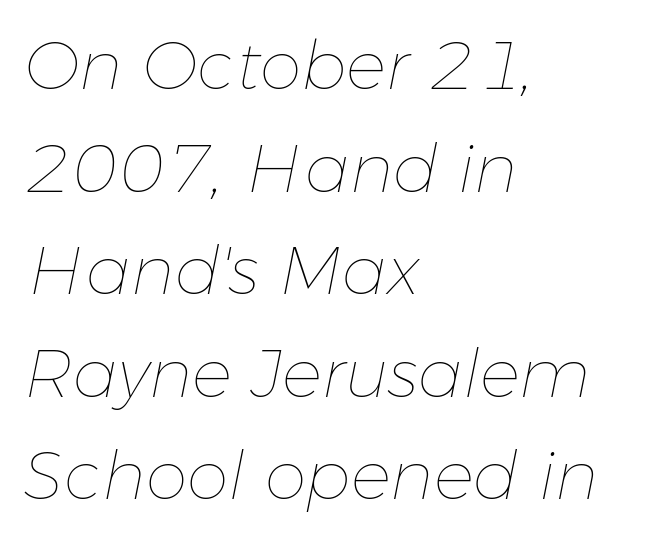
The image shows 67 px thin type, italic (leaning right); set left-aligned, normal line spacing (1.53x), normal letter spacing, not underlined; low stroke contrast and a medium x-height.
